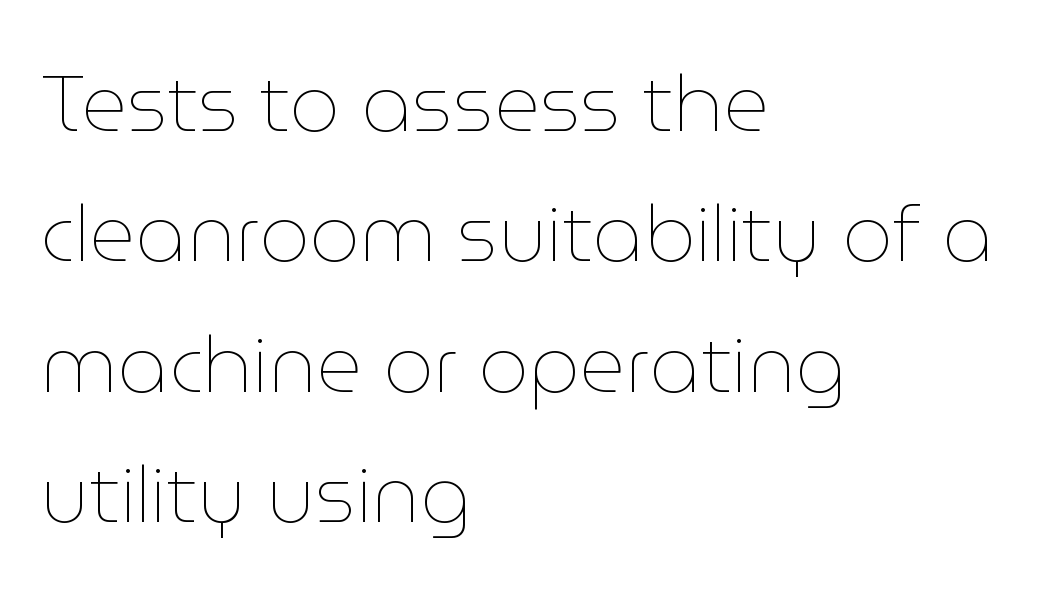
The image shows 79 px thin type, upright; set left-aligned, normal line spacing (1.65x), normal letter spacing, not underlined; low stroke contrast and a medium x-height.
